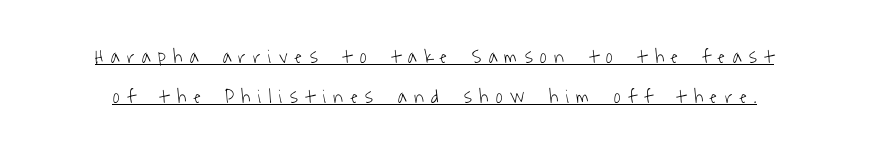
{"bold": "no", "underline": "yes", "line_spacing": "loose", "line_spacing_ratio": 1.98, "letter_spacing": "wide", "letter_spacing_em": 0.39, "glyph_px": 20}
